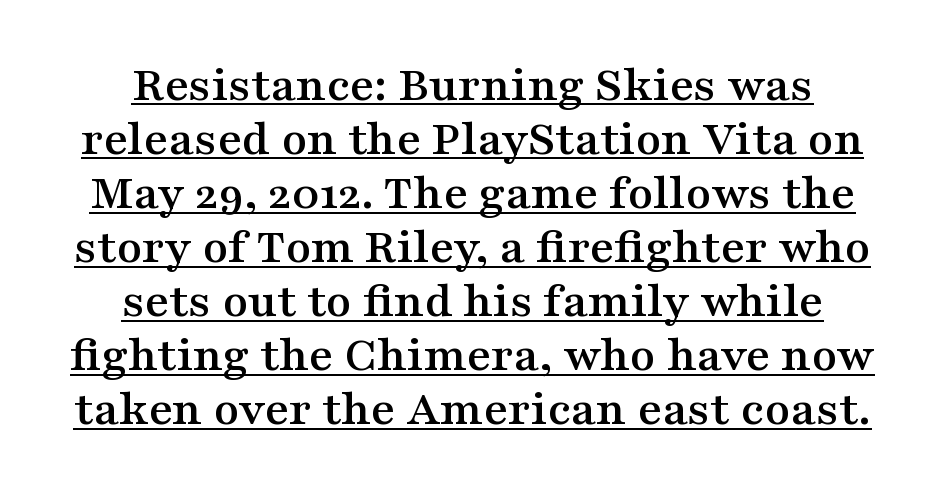
What decoration does the sample have? An underline. This rendering employs a face with finishing strokes, i.e., a serif. The rendering positions every line midway between the sides. Is there any slant? The stems are plumb. Do the characters align in a grid? No, the font is proportional.
